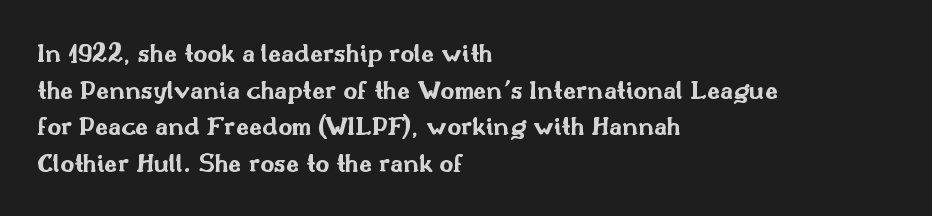
{"italic": "no", "bold": "yes", "underline": "no", "align": "left", "line_spacing": "normal", "line_spacing_ratio": 1.36, "letter_spacing": "normal", "letter_spacing_em": 0.0, "glyph_px": 27}
